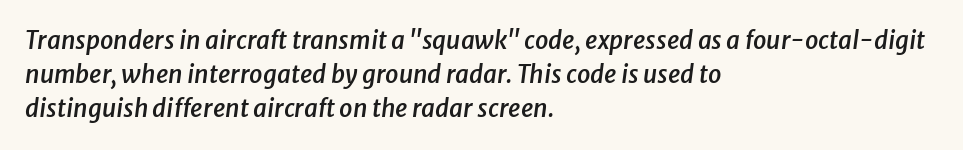
In terms of leading, this rendering sits right in the middle. Compared with ordinary roman type, these characters are visibly tilted. Look at the stroke-to-counter ratio: somewhat heavy, a semibold. The text block is weighted toward the left margin, trailing off unevenly rightward.
